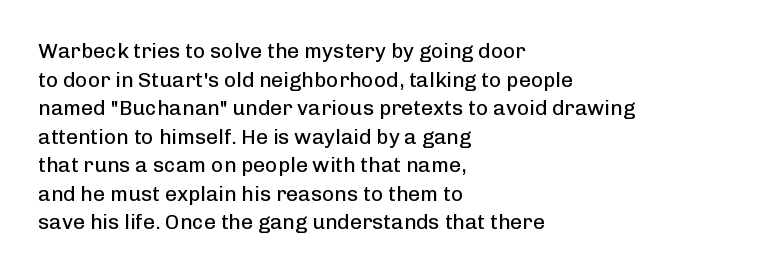
Line beginnings align vertically; line endings do not. Whoever set this chose a conventional vertical rhythm. Stroke mass is kept to a normal reading level or below. Nobody touched the tracking dial on this one.
